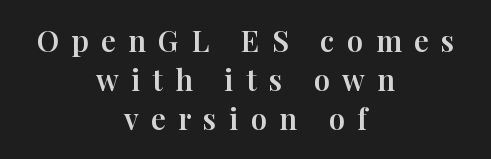
{"serif": "yes", "italic": "no", "width": "normal", "stroke_contrast": "high", "x_height": "medium", "monospaced": "no", "underline": "no", "align": "center", "line_spacing": "normal", "line_spacing_ratio": 1.35, "letter_spacing": "wide", "letter_spacing_em": 0.43, "glyph_px": 29}
